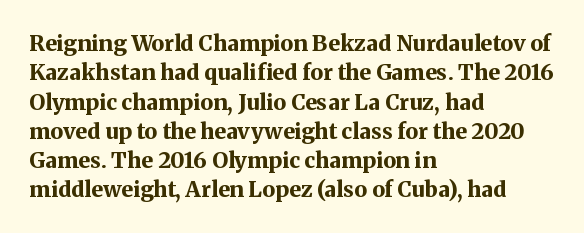
Every character sits straight up, as roman type does. Visually the block forms a straight wall on the left and a jagged coastline on the right. I'd describe the lettering as bold — thick and assertive. Unmarked baselines from the first word to the last.
